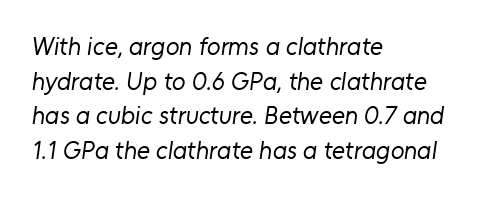
{"bold": "no", "underline": "no", "align": "left", "line_spacing": "normal", "line_spacing_ratio": 1.39, "letter_spacing": "normal", "letter_spacing_em": 0.0, "glyph_px": 25}
